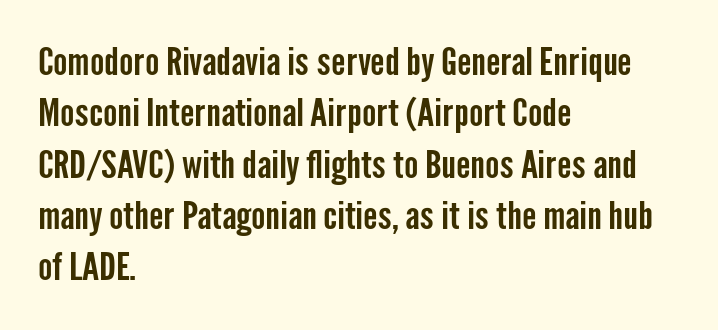
{"serif": "no", "italic": "no", "width": "condensed", "stroke_contrast": "low", "x_height": "medium", "monospaced": "no", "underline": "no", "align": "left", "line_spacing": "normal", "line_spacing_ratio": 1.35, "letter_spacing": "normal", "letter_spacing_em": 0.0, "glyph_px": 38}
